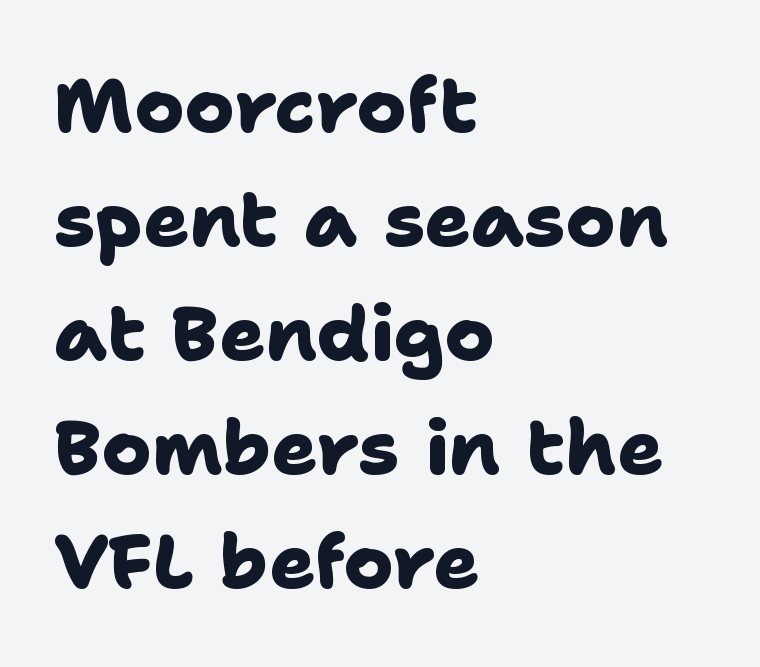
The gaps between neighbouring characters are ordinary and unremarkable. Chunky letters — that's bold for sure. Notice how descenders clear the ascenders below comfortably — that's standard leading. The paragraph has a hard left edge and a soft right edge. Looks like regular typesetting: each glyph gets only the width it needs.
